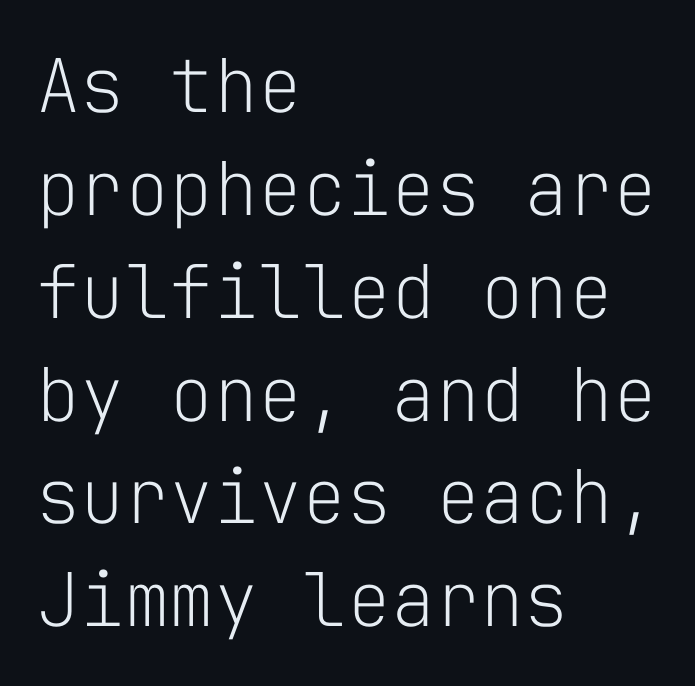
The image shows 74 px light sans-serif type, upright, monospaced; set left-aligned, normal line spacing (1.39x), normal letter spacing, not underlined; low stroke contrast and a medium x-height.
